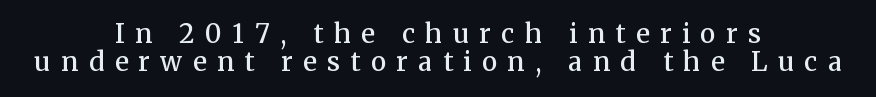
Q: Is the text bold? A: Semi-bold.
Q: Is the text italic (slanted)? A: No, it is upright.
Q: Is the text underlined? A: No.
Q: How is the paragraph aligned? A: Centered.
Q: Is the spacing between letters normal or unusually wide? A: Unusually wide.
Q: Is the spacing between lines tight, normal or loose? A: Tight.
